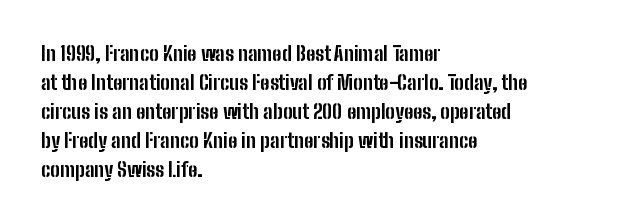
Q: Is the text bold? A: Yes.
Q: Is the text italic (slanted)? A: No, it is upright.
Q: Is the text underlined? A: No.
Q: How is the paragraph aligned? A: Left-aligned.
Q: Is the spacing between letters normal or unusually wide? A: Normal.
Q: Is the spacing between lines tight, normal or loose? A: Normal.
